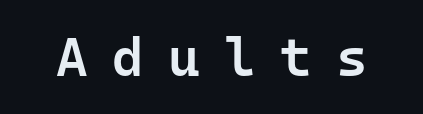
Q: Is the text bold? A: Semi-bold.
Q: Is the text italic (slanted)? A: No, it is upright.
Q: Is the typeface a serif or a sans-serif typeface? A: Sans-serif.
Q: Is the text underlined? A: No.
Q: Is the spacing between letters normal or unusually wide? A: Unusually wide.
Q: Width (condensed, normal, or wide)? A: Normal.
Q: Stroke contrast? A: Low.
Q: x-height? A: Medium.
Q: Monospaced? A: Yes.
